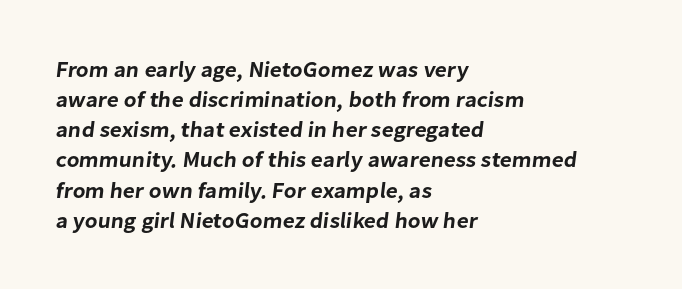
Rows of type keep a routine distance in the vertical direction. A typesetter would call this zero additional tracking. Leftover space on each line is placed entirely after the last word. Descenders are the only things crossing below the line.
